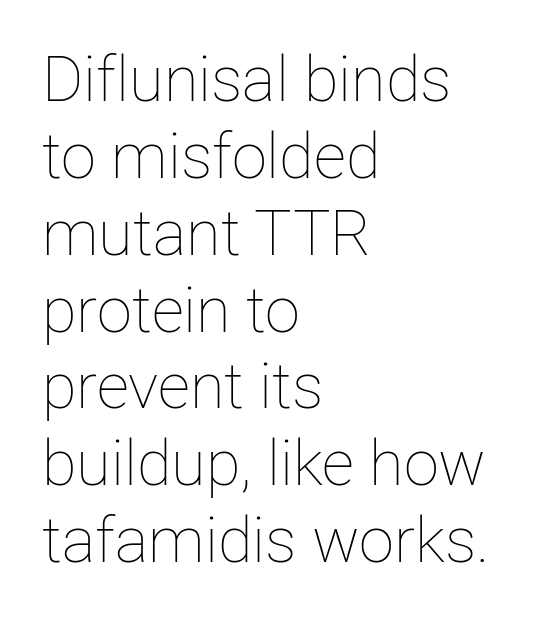
The image shows 63 px thin type, upright; set left-aligned, line spacing 1.22x, normal letter spacing, not underlined; low stroke contrast and a medium x-height.
